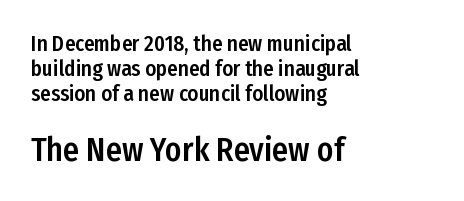
{"serif": "no", "italic": "no", "width": "condensed", "stroke_contrast": "low", "x_height": "medium", "monospaced": "no", "underline": "no", "align": "left", "line_spacing_ratio": 1.18, "letter_spacing": "normal", "letter_spacing_em": 0.0, "larger_block": "second", "size_ratio": 1.52, "glyph_px": 32}
